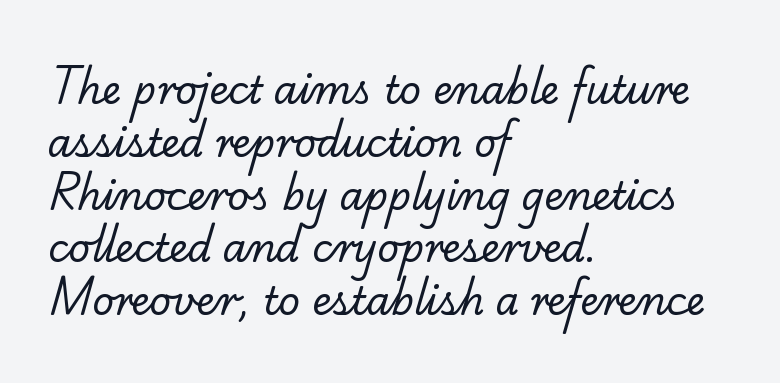
Each word holds together tightly as a unit, with standard inter-letter gaps. The leading is moderate, giving the passage an even texture. Spacing verdict: proportional, widths tailored to each character.
